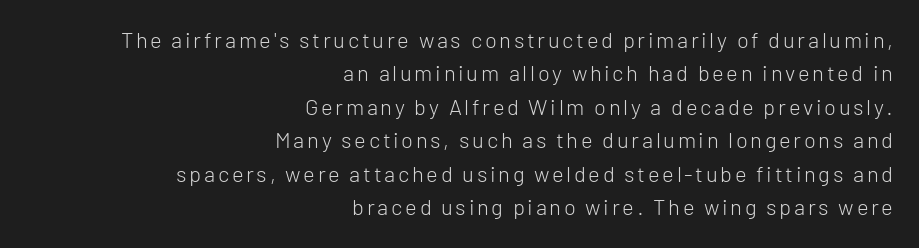
{"italic": "no", "bold": "no", "underline": "no", "align": "right", "line_spacing": "normal", "line_spacing_ratio": 1.52, "glyph_px": 22}
